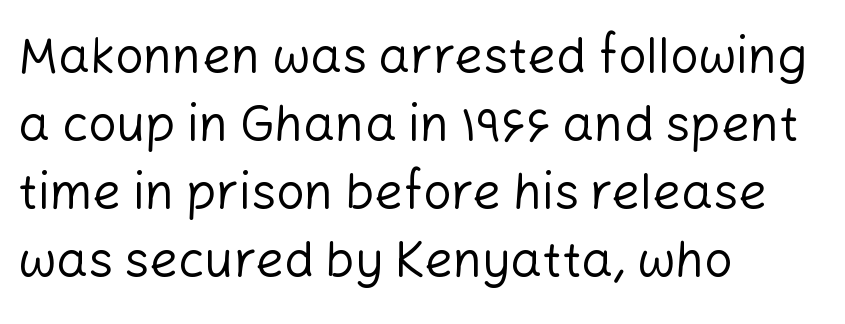
The image shows 50 px regular-weight sans-serif type, upright; set left-aligned, normal line spacing (1.36x), normal letter spacing, not underlined; low stroke contrast and a medium x-height.
